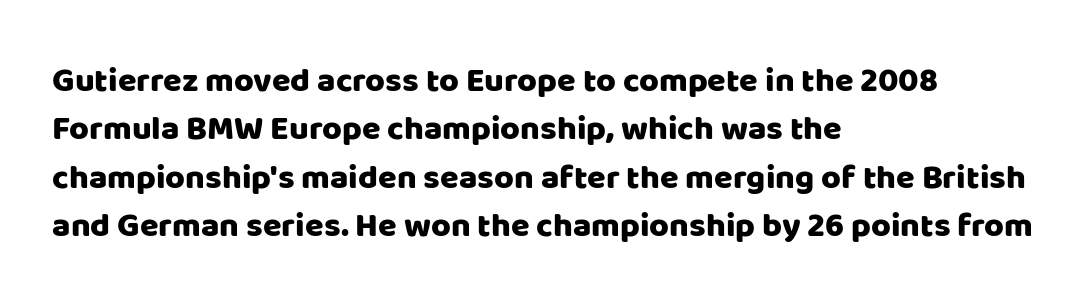
{"serif": "no", "italic": "no", "width": "normal", "stroke_contrast": "low", "x_height": "large", "monospaced": "no", "underline": "no", "align": "left", "line_spacing": "normal", "line_spacing_ratio": 1.42, "letter_spacing": "normal", "letter_spacing_em": 0.0, "glyph_px": 34}
